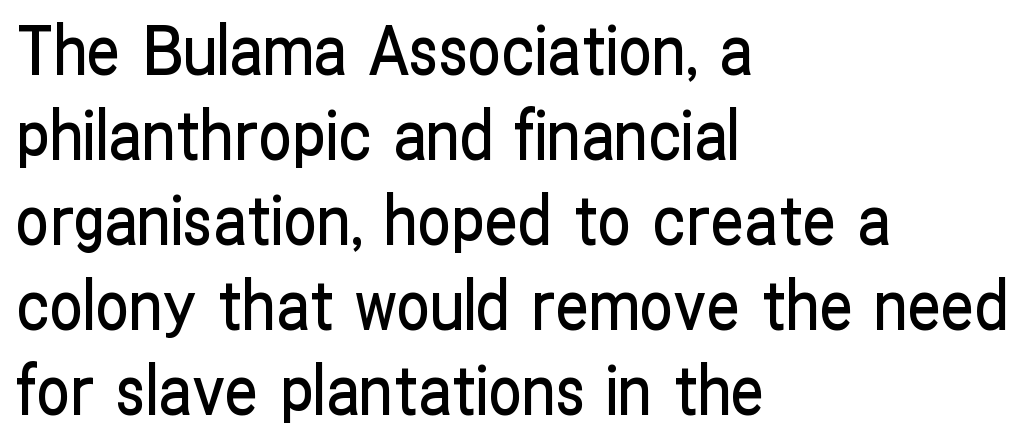
{"serif": "no", "italic": "no", "width": "condensed", "stroke_contrast": "low", "x_height": "medium", "monospaced": "no", "underline": "no", "align": "left", "line_spacing": "normal", "line_spacing_ratio": 1.27, "letter_spacing": "normal", "letter_spacing_em": 0.0, "glyph_px": 67}
